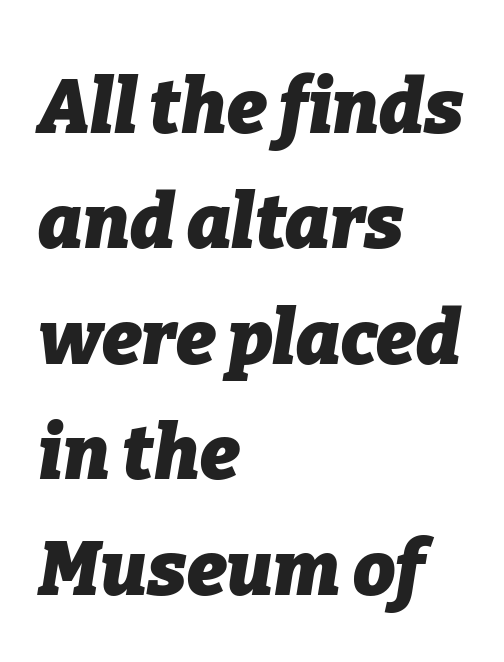
Q: Is the text bold? A: Yes.
Q: Is the text italic (slanted)? A: Yes, it leans right by about 9 degrees.
Q: Is the text underlined? A: No.
Q: How is the paragraph aligned? A: Left-aligned.
Q: Is the spacing between letters normal or unusually wide? A: Normal.
Q: Is the spacing between lines tight, normal or loose? A: Normal.
Q: Width (condensed, normal, or wide)? A: Normal.
Q: Stroke contrast? A: Low.
Q: x-height? A: Medium.
Q: Monospaced? A: No.
